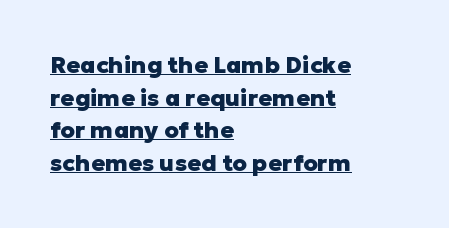
The image shows 23 px bold type, upright; set left-aligned, normal line spacing (1.42x), normal letter spacing, underlined.
